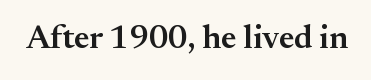
Q: Is the text bold? A: Semi-bold.
Q: Is the text italic (slanted)? A: No, it is upright.
Q: Is the typeface a serif or a sans-serif typeface? A: Serif.
Q: Is the text underlined? A: No.
Q: Is the spacing between letters normal or unusually wide? A: Normal.
Q: Width (condensed, normal, or wide)? A: Normal.
Q: Stroke contrast? A: Medium.
Q: x-height? A: Small.
Q: Monospaced? A: No.
